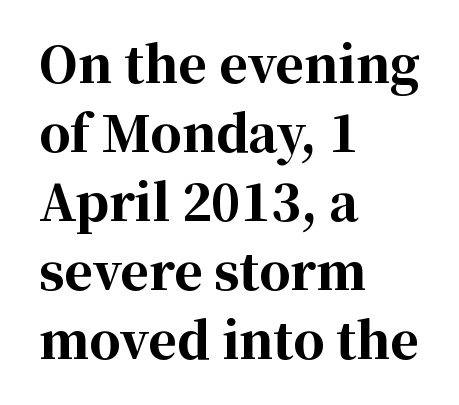
{"serif": "yes", "italic": "no", "bold": "yes", "weight": "bold", "width": "normal", "stroke_contrast": "high", "x_height": "medium", "monospaced": "no", "underline": "no", "align": "left", "line_spacing": "normal", "line_spacing_ratio": 1.41, "letter_spacing": "normal", "letter_spacing_em": 0.0, "glyph_px": 49}
